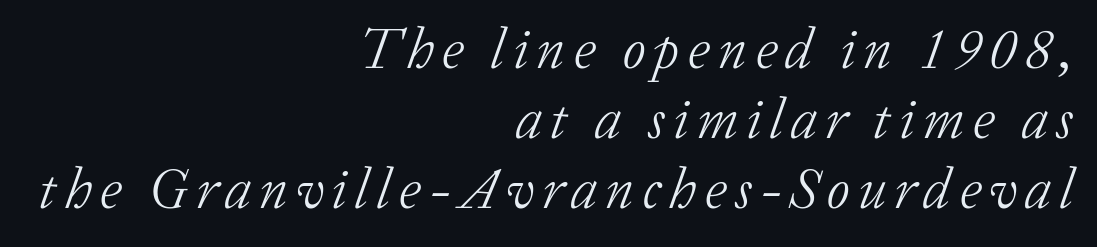
Q: Is the text bold? A: No.
Q: Is the text italic (slanted)? A: Yes, it leans right by about 20 degrees.
Q: Is the typeface a serif or a sans-serif typeface? A: Serif.
Q: Is the text underlined? A: No.
Q: How is the paragraph aligned? A: Right-aligned.
Q: Width (condensed, normal, or wide)? A: Normal.
Q: Stroke contrast? A: Low.
Q: x-height? A: Medium.
Q: Monospaced? A: No.
